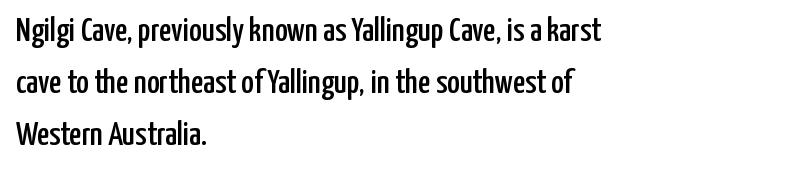
{"serif": "no", "italic": "no", "width": "condensed", "stroke_contrast": "low", "x_height": "medium", "monospaced": "no", "underline": "no", "align": "left", "line_spacing": "normal", "line_spacing_ratio": 1.53, "letter_spacing": "normal", "letter_spacing_em": 0.0, "glyph_px": 34}
